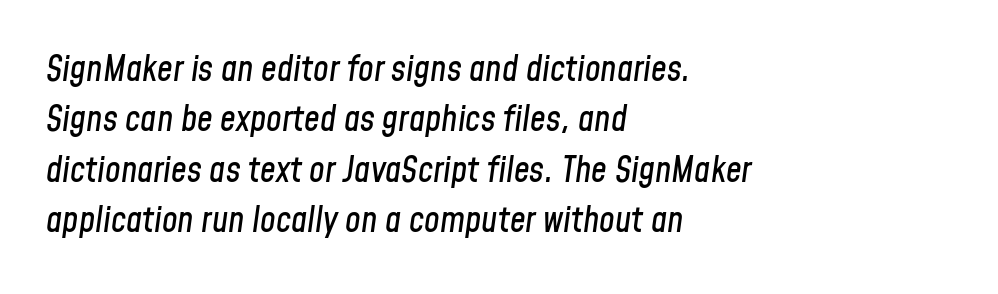
All the whitespace from short lines collects on the right. Check the space under the baseline: it is left empty. Tracking here is standard; glyphs follow each other at the usual distance. This sample keeps an unexceptional amount of space between lines.
